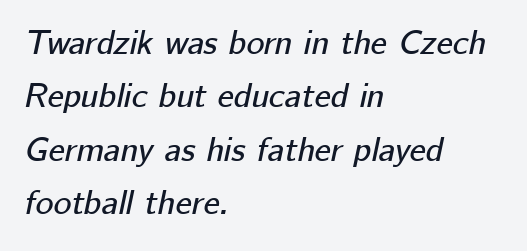
Is the block centered? No — it sits flush against the left margin. The face used here has a pronounced slope to its letters. Character widths vary here, with narrow letters taking less room than wide ones. Summary of vertical rhythm: regular, with standard interline spacing. Tracking value appears to be zero — textbook default spacing.
